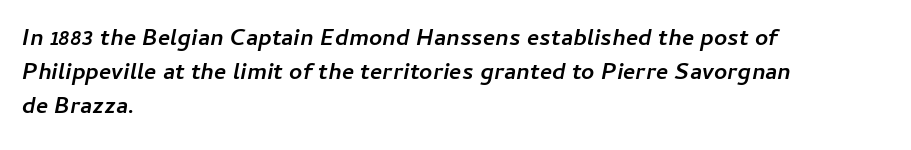
The letters are bold, with thick, heavy strokes. In terms of leading, this rendering sits right in the middle. Would a proofreader flag this as italicized? Yes. The rendering keeps characters at their native spacing. Each row of text sits above clean, open space.
